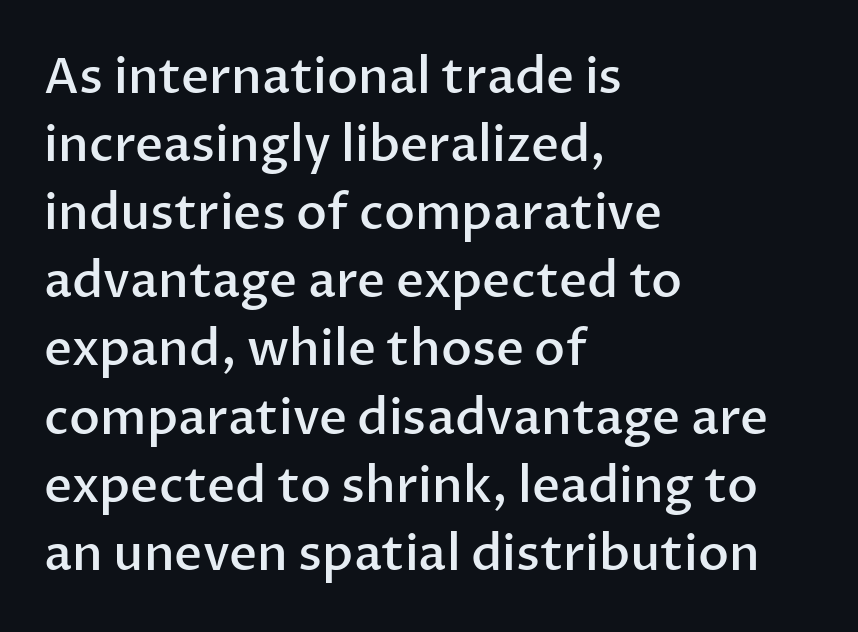
The typography opts for an upright posture over an oblique one. The passage shown has conventional tracking throughout. Spacing verdict: proportional, widths tailored to each character. The typeface chosen for these lines omits serifs. Beneath every word, the page is bare.
